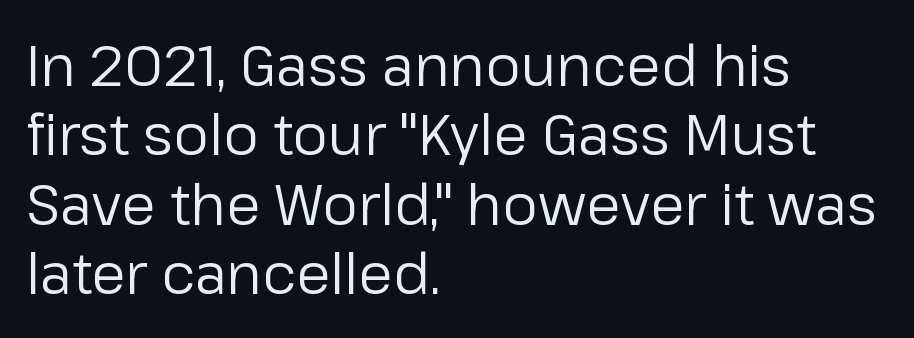
{"serif": "no", "italic": "no", "bold": "no", "weight": "regular", "width": "normal", "stroke_contrast": "low", "x_height": "medium", "monospaced": "no", "underline": "no", "align": "left", "line_spacing_ratio": 1.24, "letter_spacing": "normal", "letter_spacing_em": 0.0, "glyph_px": 56}
